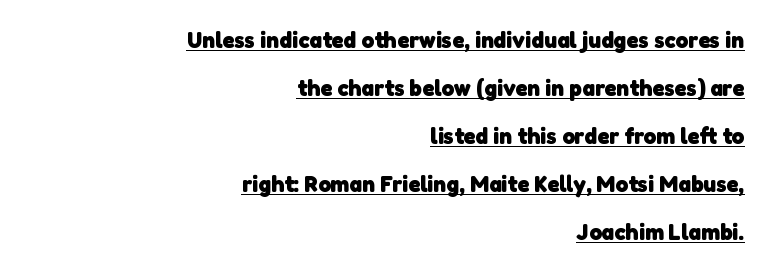
Quick note: interline space is abundant. Characters follow at the spacing the type designer built in. Horizontally, the lines are justified to the trailing edge only. You'd pick this weight for a headline — it's a proper bold.
